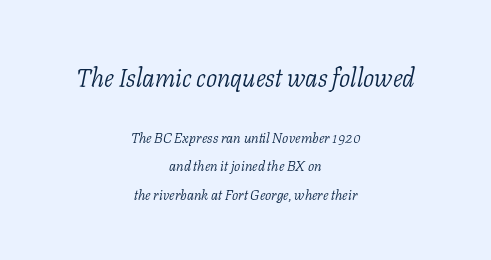
{"italic": "yes", "lean": "right", "slant_degrees": 11, "bold": "no", "underline": "no", "align": "center", "line_spacing": "loose", "line_spacing_ratio": 2.01, "letter_spacing": "normal", "letter_spacing_em": 0.0, "larger_block": "first", "size_ratio": 1.79, "glyph_px": 25}
